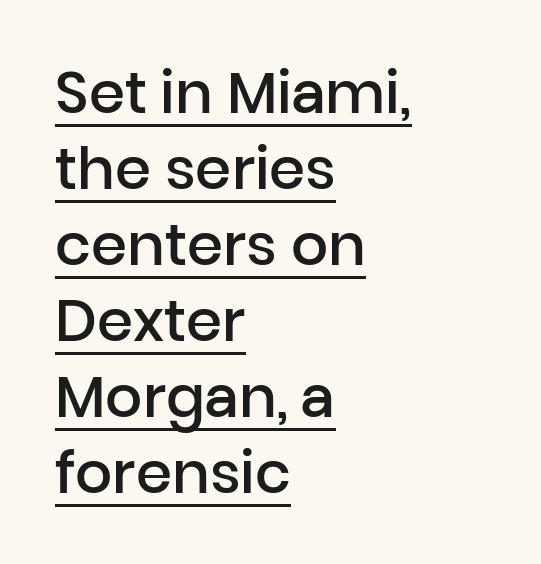
Q: Is the text bold? A: Semi-bold.
Q: Is the text italic (slanted)? A: No, it is upright.
Q: Is the typeface a serif or a sans-serif typeface? A: Sans-serif.
Q: Is the text underlined? A: Yes.
Q: How is the paragraph aligned? A: Left-aligned.
Q: Is the spacing between letters normal or unusually wide? A: Normal.
Q: Is the spacing between lines tight, normal or loose? A: Normal.
Q: Width (condensed, normal, or wide)? A: Normal.
Q: Stroke contrast? A: Low.
Q: x-height? A: Medium.
Q: Monospaced? A: No.
